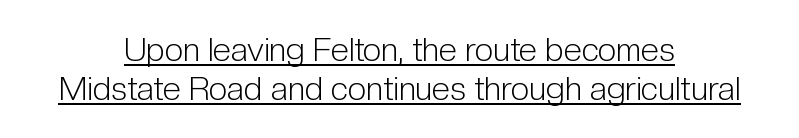
Q: Is the text bold? A: No.
Q: Is the text italic (slanted)? A: No, it is upright.
Q: Is the typeface a serif or a sans-serif typeface? A: Sans-serif.
Q: Is the text underlined? A: Yes.
Q: How is the paragraph aligned? A: Centered.
Q: Is the spacing between letters normal or unusually wide? A: Normal.
Q: Width (condensed, normal, or wide)? A: Condensed.
Q: Stroke contrast? A: Low.
Q: x-height? A: Medium.
Q: Monospaced? A: No.
